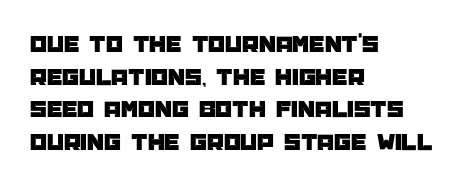
Q: Is the text italic (slanted)? A: No, it is upright.
Q: Is the text underlined? A: No.
Q: How is the paragraph aligned? A: Left-aligned.
Q: Is the spacing between letters normal or unusually wide? A: Normal.
Q: Is the spacing between lines tight, normal or loose? A: Normal.
